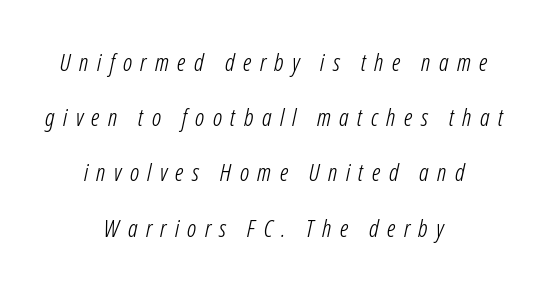
A typesetter would call this heavily tracked-out type. Any mark beneath the type? The region is blank. Observe the lean: these are italic letterforms. Every row of glyphs is offset so its center matches the block's center.
